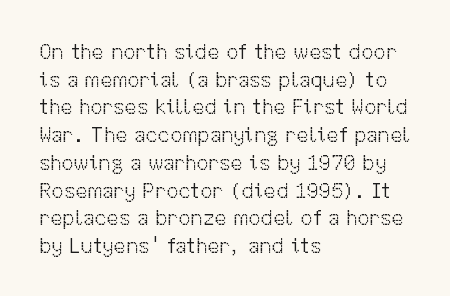
The typeface has the unassuming heft of standard copy or less. Vertical strokes here are truly vertical. A clean baseline with only descenders dipping below it. Default kerning and tracking; the words read as compact shapes.
